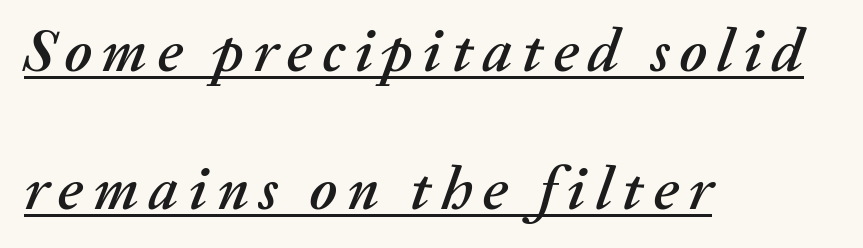
It's the slanting kind of type. The face used here is proportionally spaced, like ordinary book or web type. The passage shown is underscored from start to finish. Honestly, the rows look like they've been pulled way apart. Horizontal alignment here is leftward, the default for most running prose.
